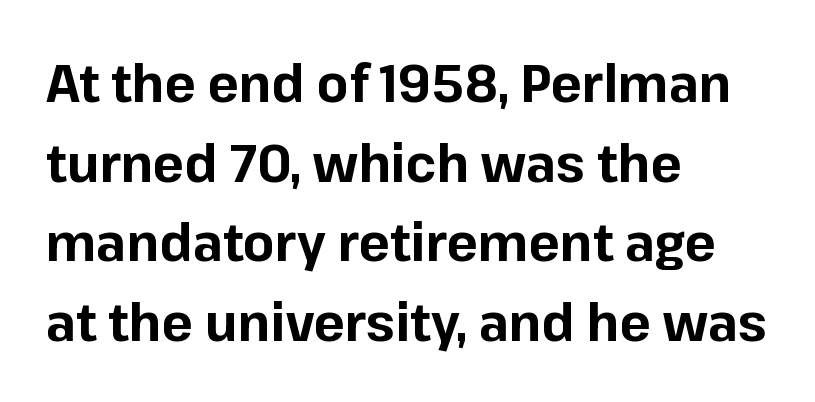
The image shows 52 px bold sans-serif type, upright; set left-aligned, normal line spacing (1.53x), normal letter spacing, not underlined; low stroke contrast and a medium x-height.
